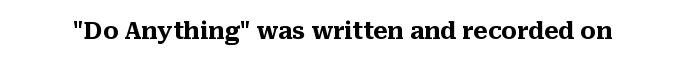
{"italic": "no", "bold": "yes", "underline": "no", "letter_spacing": "normal", "letter_spacing_em": 0.0, "glyph_px": 23}
